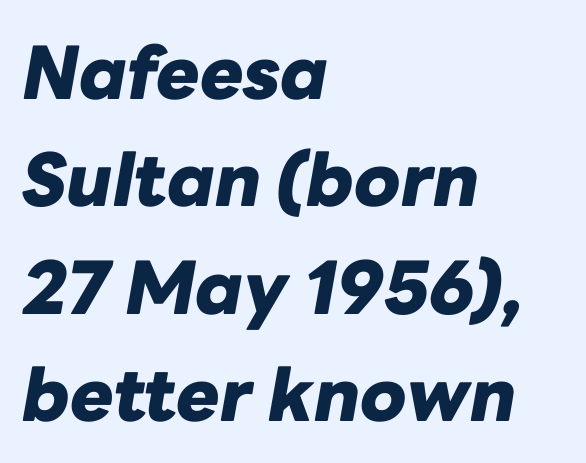
The image shows 73 px heavy type, italic (leaning right); set left-aligned, normal line spacing (1.47x), normal letter spacing, not underlined; low stroke contrast and a medium x-height.
